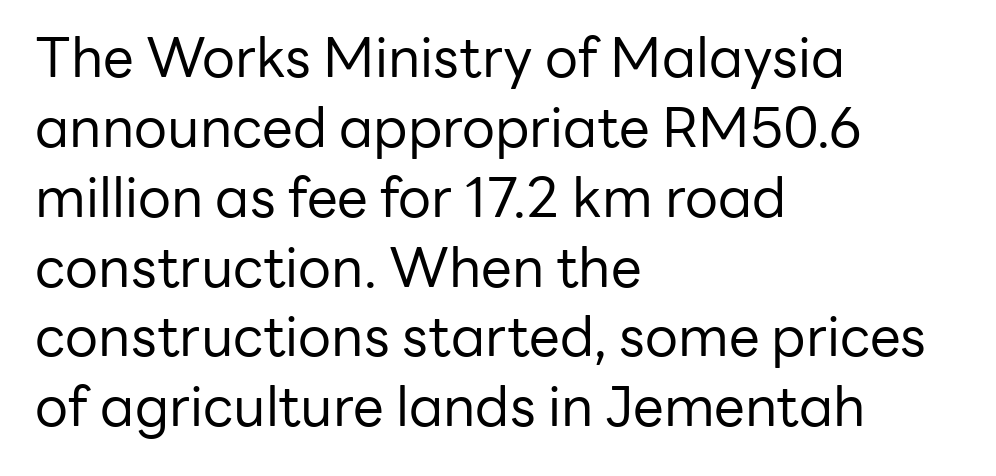
Q: Is the text bold? A: No.
Q: Is the text italic (slanted)? A: No, it is upright.
Q: Is the typeface a serif or a sans-serif typeface? A: Sans-serif.
Q: Is the text underlined? A: No.
Q: How is the paragraph aligned? A: Left-aligned.
Q: Is the spacing between letters normal or unusually wide? A: Normal.
Q: Is the spacing between lines tight, normal or loose? A: Normal.
Q: Width (condensed, normal, or wide)? A: Normal.
Q: Stroke contrast? A: Low.
Q: x-height? A: Medium.
Q: Monospaced? A: No.
